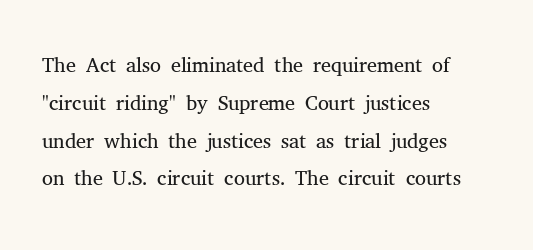
Q: Is the text bold? A: No.
Q: Is the text italic (slanted)? A: No, it is upright.
Q: Is the typeface a serif or a sans-serif typeface? A: Serif.
Q: Is the text underlined? A: No.
Q: How is the paragraph aligned? A: Left-aligned.
Q: Is the spacing between letters normal or unusually wide? A: Normal.
Q: Width (condensed, normal, or wide)? A: Normal.
Q: Stroke contrast? A: Medium.
Q: x-height? A: Medium.
Q: Monospaced? A: No.
